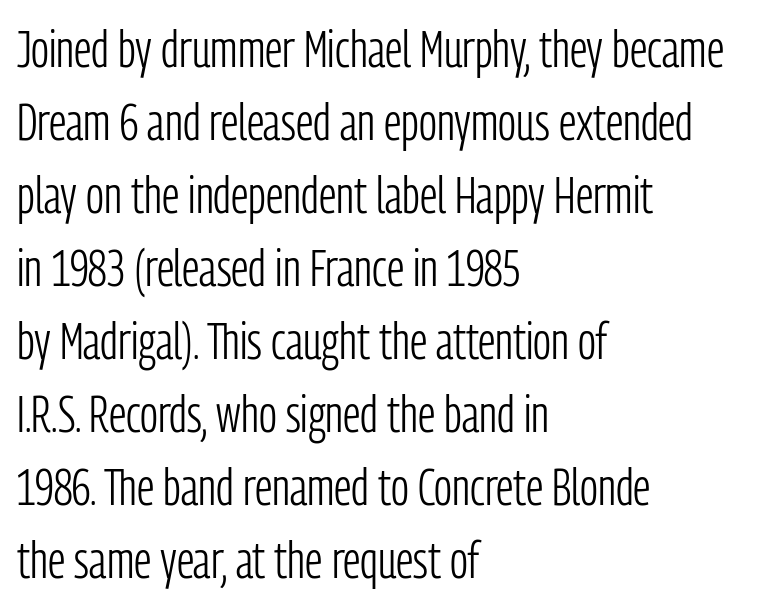
Q: Is the text bold? A: No.
Q: Is the text italic (slanted)? A: No, it is upright.
Q: Is the typeface a serif or a sans-serif typeface? A: Sans-serif.
Q: Is the text underlined? A: No.
Q: How is the paragraph aligned? A: Left-aligned.
Q: Is the spacing between letters normal or unusually wide? A: Normal.
Q: Is the spacing between lines tight, normal or loose? A: Normal.
Q: Width (condensed, normal, or wide)? A: Condensed.
Q: Stroke contrast? A: Low.
Q: x-height? A: Medium.
Q: Monospaced? A: No.
